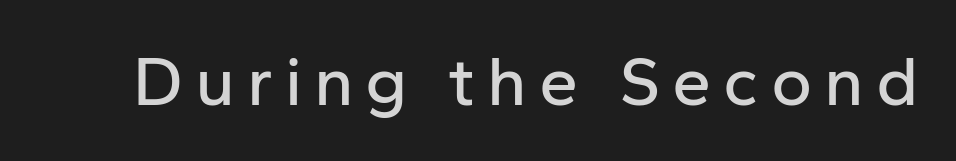
No feet cap the strokes, marking this as sans-serif type. The passage shown is typed in a proportional face where columns would drift. When letters stand straight like this, we call the style roman or upright. The specimen omits any rule beneath the text block's lines.
